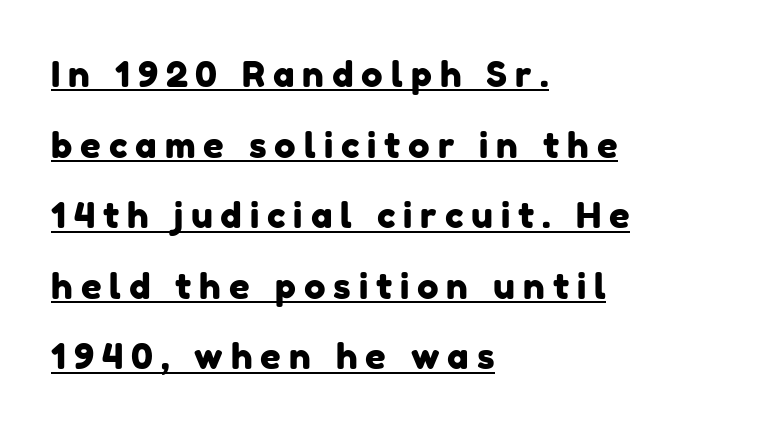
The image shows 36 px sans-serif type; set left-aligned, loose line spacing (1.96x), unusually wide letter spacing (+0.22 em), underlined; low stroke contrast and a medium x-height.
